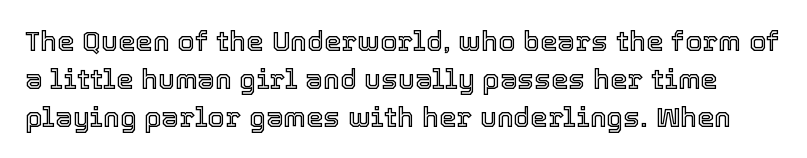
Q: Is the text italic (slanted)? A: No, it is upright.
Q: Is the text underlined? A: No.
Q: Is the spacing between letters normal or unusually wide? A: Normal.
Q: Is the spacing between lines tight, normal or loose? A: Normal.
Q: Width (condensed, normal, or wide)? A: Normal.
Q: x-height? A: Medium.
Q: Monospaced? A: No.
